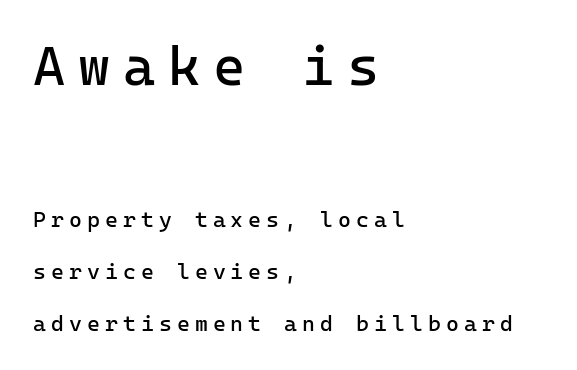
The horizontal fit of the characters is loose and conspicuously gappy. The letters stand upright; this is a roman face. In this sample the first text group is rendered at the bigger scale. The typeface has the unassuming heft of standard copy or less. Here the designer chose a console-style face with uniform glyph widths. To sum up the face: it is a sans, with no serifs.
